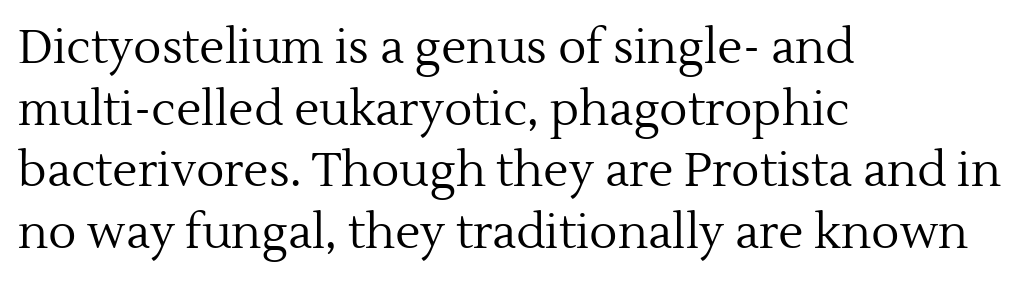
The area under the type is left untouched. A roman cut, with each character standing at attention. Stroke terminals: seriffed. This sample keeps an unexceptional amount of space between lines. The cut favours lightness, reaching ordinary text weight at its darkest. Spacing verdict: proportional, widths tailored to each character.
